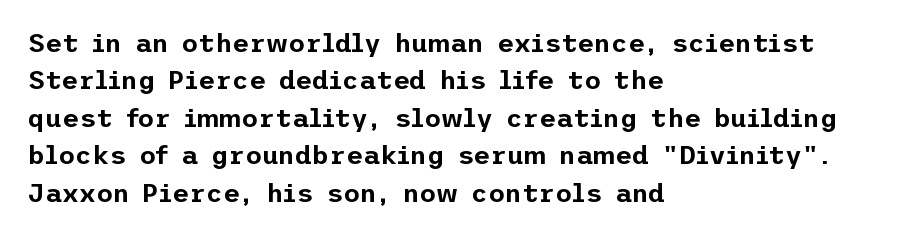
A typesetter would call this zero additional tracking. The string is rendered with underlining switched off. Reading down the block, your eye returns to a fixed left position each line. The lines sit at an ordinary, default distance from one another.
